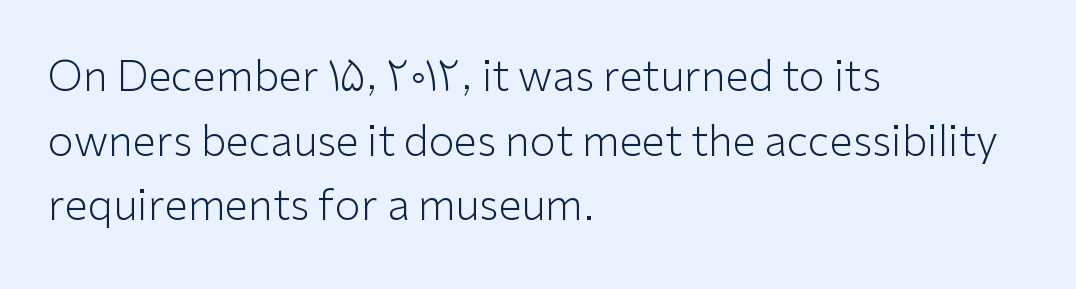
Each letter keeps its own natural width here, so spacing adapts to shape. This is not heavy type; no bold has been used. One-word summary of the alignment: left. The gaps between neighbouring characters are ordinary and unremarkable.
